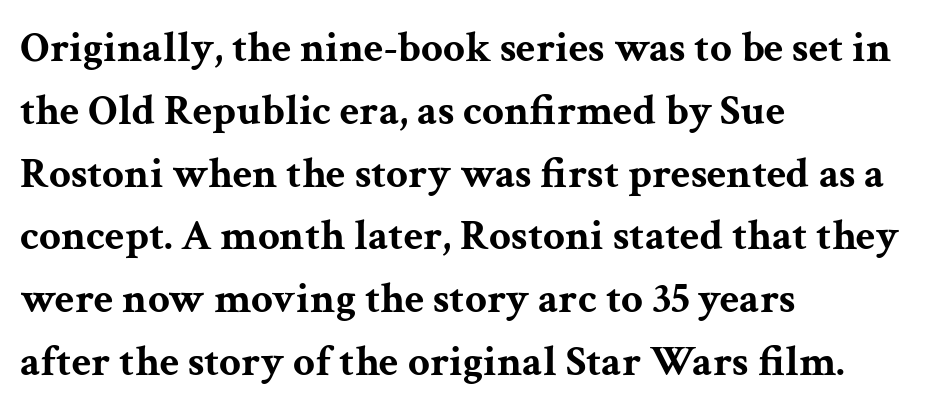
The face used here is proportionally spaced, like ordinary book or web type. Standard letterfit; no display-style spreading of the glyphs. Each row of text sits above clean, open space. Caption: bold face, heavy strokes.
